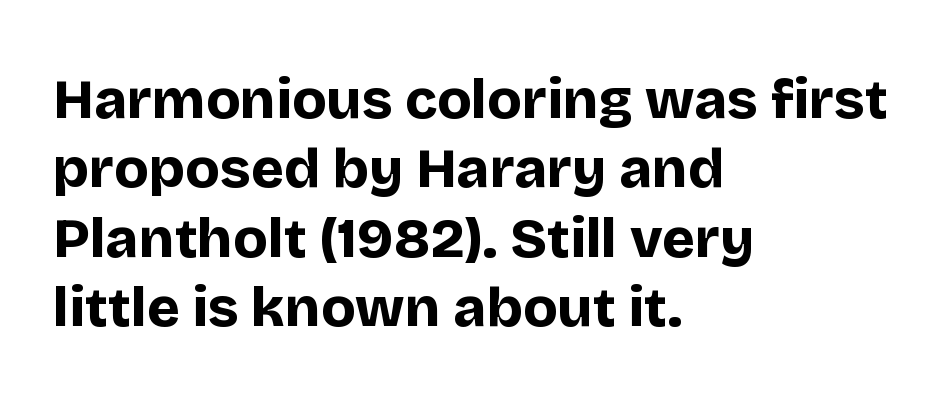
Quick note: underline off. Typographic density is high because the face is bold. Spacing verdict: proportional, widths tailored to each character. Nope, no serifs anywhere on these letters. Ascenders rise straight up at ninety degrees.
